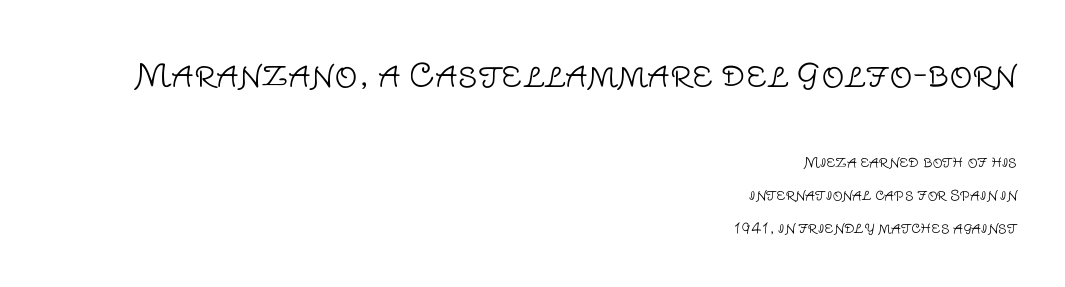
{"serif": "no", "bold": "no", "weight": "light", "width": "normal", "stroke_contrast": "low", "x_height": "large", "monospaced": "no", "underline": "no", "align": "right", "line_spacing": "loose", "line_spacing_ratio": 2.38, "letter_spacing": "normal", "letter_spacing_em": 0.0, "larger_block": "first", "size_ratio": 2.29, "glyph_px": 32}
